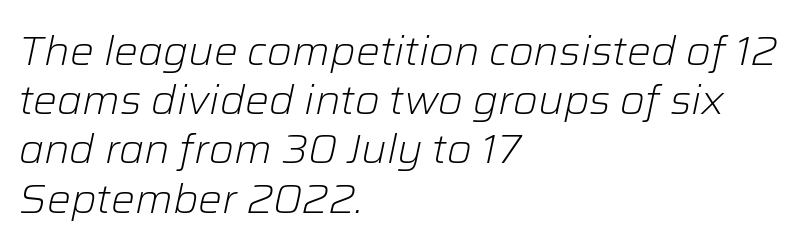
{"italic": "yes", "lean": "right", "slant_degrees": 12, "bold": "no", "weight": "light", "width": "normal", "stroke_contrast": "low", "x_height": "medium", "monospaced": "no", "underline": "no", "align": "left", "line_spacing_ratio": 1.23, "letter_spacing": "normal", "letter_spacing_em": 0.0, "glyph_px": 40}
